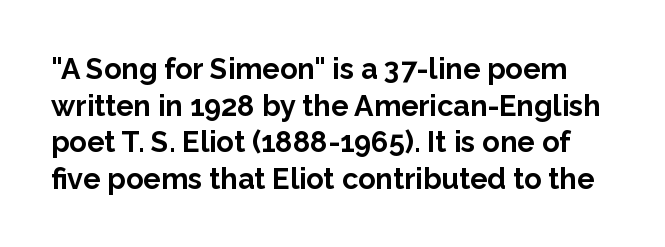
{"serif": "no", "italic": "no", "bold": "yes", "weight": "bold", "width": "normal", "stroke_contrast": "low", "x_height": "medium", "monospaced": "no", "underline": "no", "line_spacing": "normal", "line_spacing_ratio": 1.26, "letter_spacing": "normal", "letter_spacing_em": 0.0, "glyph_px": 29}
